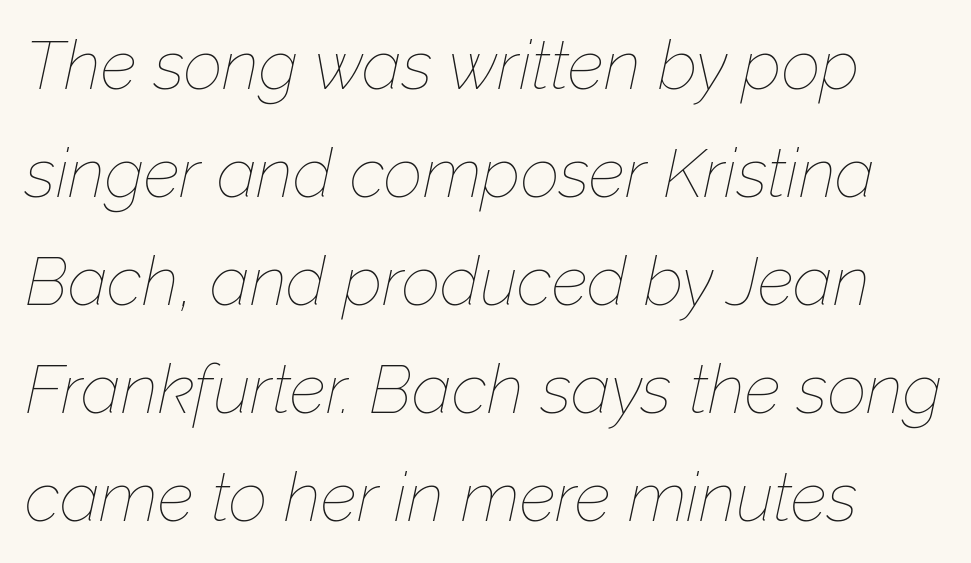
The image shows 68 px thin type, italic (leaning right); set normal line spacing (1.59x), normal letter spacing, not underlined; low stroke contrast and a medium x-height.
